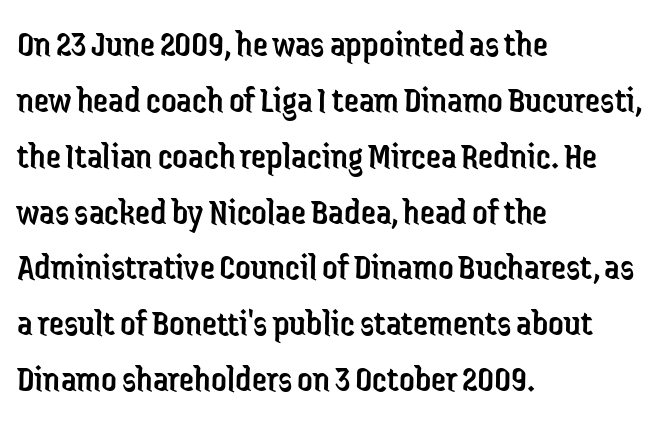
The rag falls on the right side of this text block. A roman cut, with each character standing at attention. A bare baseline throughout the passage. The face used here is a sans, in the tradition of grotesques and geometrics. The lines sit at an ordinary, default distance from one another. Unbolded letterforms with no extra heft.
